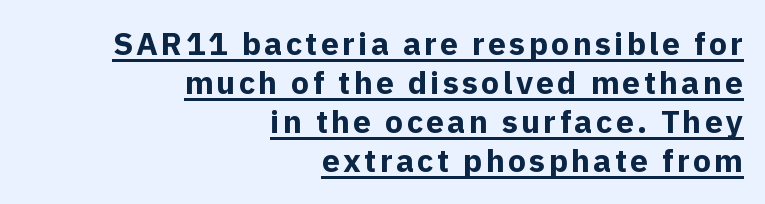
Q: Is the text bold? A: Yes.
Q: Is the text italic (slanted)? A: No, it is upright.
Q: Is the typeface a serif or a sans-serif typeface? A: Sans-serif.
Q: Is the text underlined? A: Yes.
Q: How is the paragraph aligned? A: Right-aligned.
Q: Width (condensed, normal, or wide)? A: Normal.
Q: x-height? A: Medium.
Q: Monospaced? A: No.
